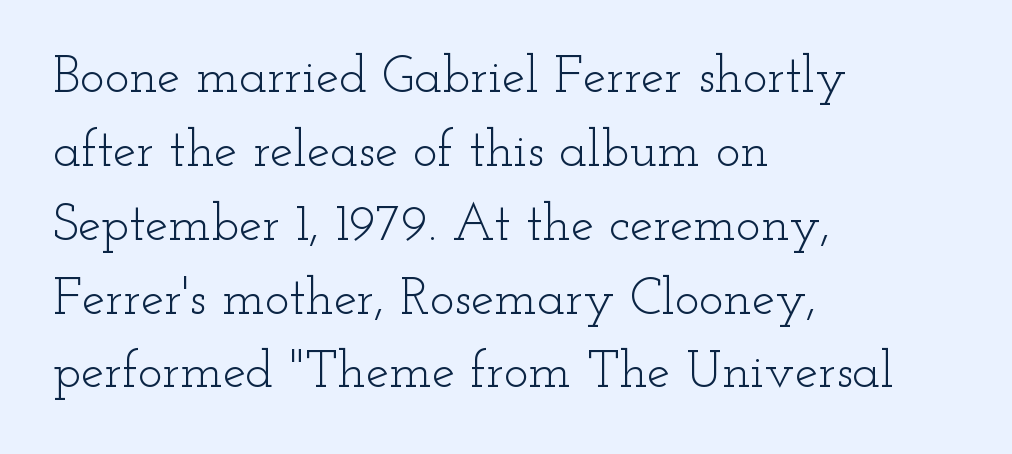
{"serif": "yes", "italic": "no", "bold": "no", "weight": "light", "width": "wide", "stroke_contrast": "low", "x_height": "small", "monospaced": "no", "underline": "no", "align": "left", "line_spacing": "normal", "line_spacing_ratio": 1.42, "letter_spacing": "normal", "letter_spacing_em": 0.0, "glyph_px": 52}
